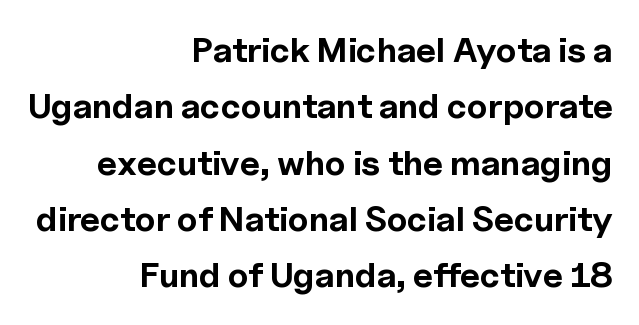
The image shows 35 px bold sans-serif type, upright; set right-aligned, normal line spacing (1.61x), normal letter spacing, not underlined; a medium x-height.
